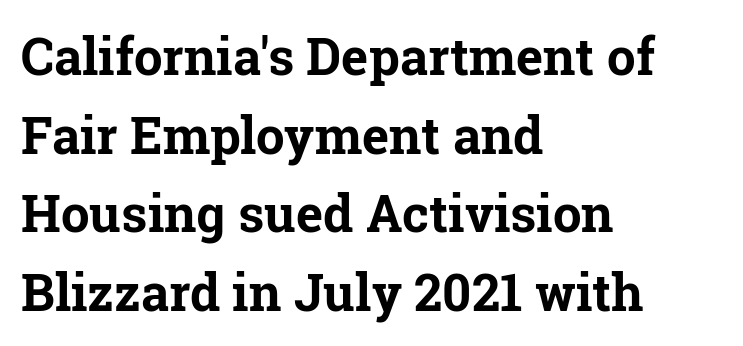
{"serif": "yes", "italic": "no", "bold": "yes", "weight": "bold", "width": "normal", "stroke_contrast": "low", "x_height": "medium", "monospaced": "no", "underline": "no", "align": "left", "line_spacing": "normal", "line_spacing_ratio": 1.54, "letter_spacing": "normal", "letter_spacing_em": 0.0, "glyph_px": 51}
